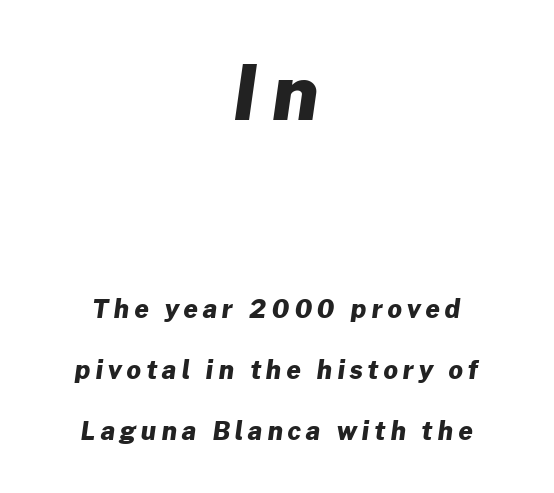
The image shows 76 px heavy sans-serif type; set centered, loose line spacing (2.45x), unusually wide letter spacing (+0.2 em), not underlined; the first (top) block is 3.04x larger; low stroke contrast and a medium x-height.
